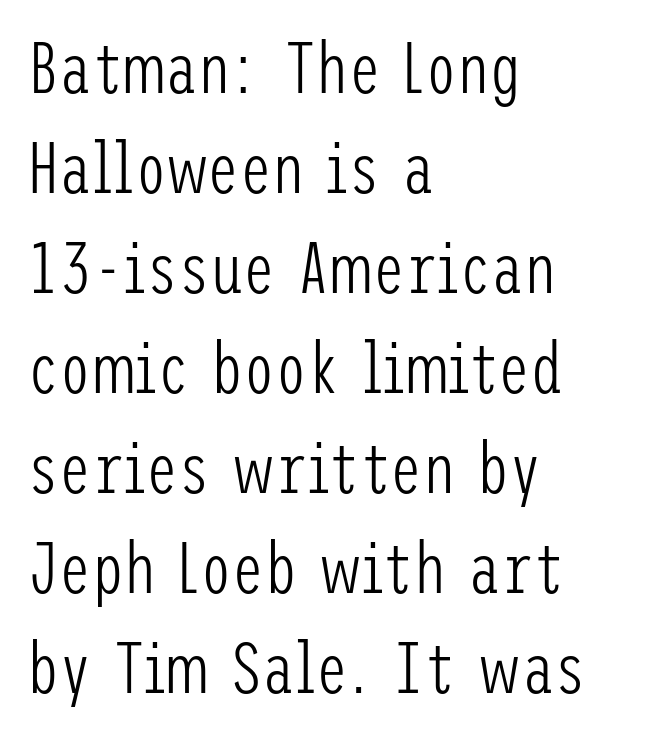
The image shows 72 px light, condensed sans-serif type, upright; set left-aligned, normal line spacing (1.39x), normal letter spacing, not underlined; low stroke contrast and a medium x-height.
